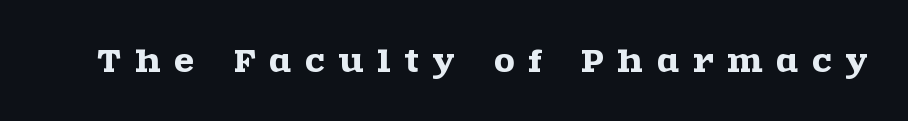
{"serif": "yes", "italic": "no", "width": "wide", "x_height": "large", "monospaced": "no", "underline": "no", "letter_spacing": "wide", "letter_spacing_em": 0.49, "glyph_px": 29}
